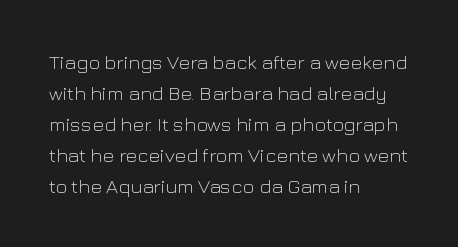
The image shows 20 px text type, upright; set left-aligned, normal line spacing (1.55x), normal letter spacing, not underlined.
